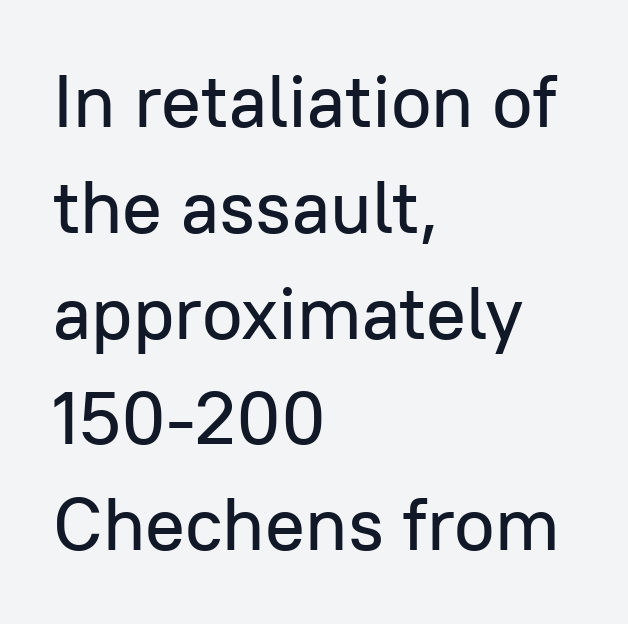
The image shows 74 px sans-serif type, upright; set left-aligned, normal line spacing (1.43x), normal letter spacing, not underlined; low stroke contrast and a medium x-height.
